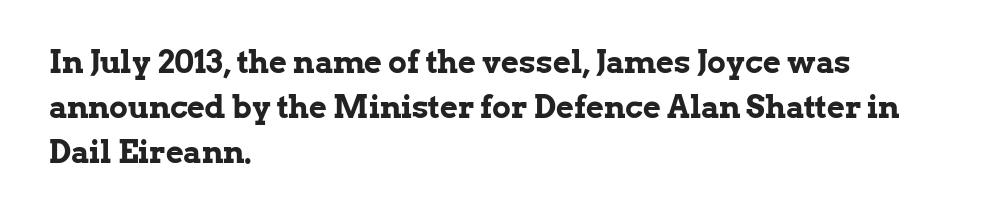
The image shows 31 px bold serif type, upright; set left-aligned, normal line spacing (1.45x), normal letter spacing, not underlined; low stroke contrast and a medium x-height.
